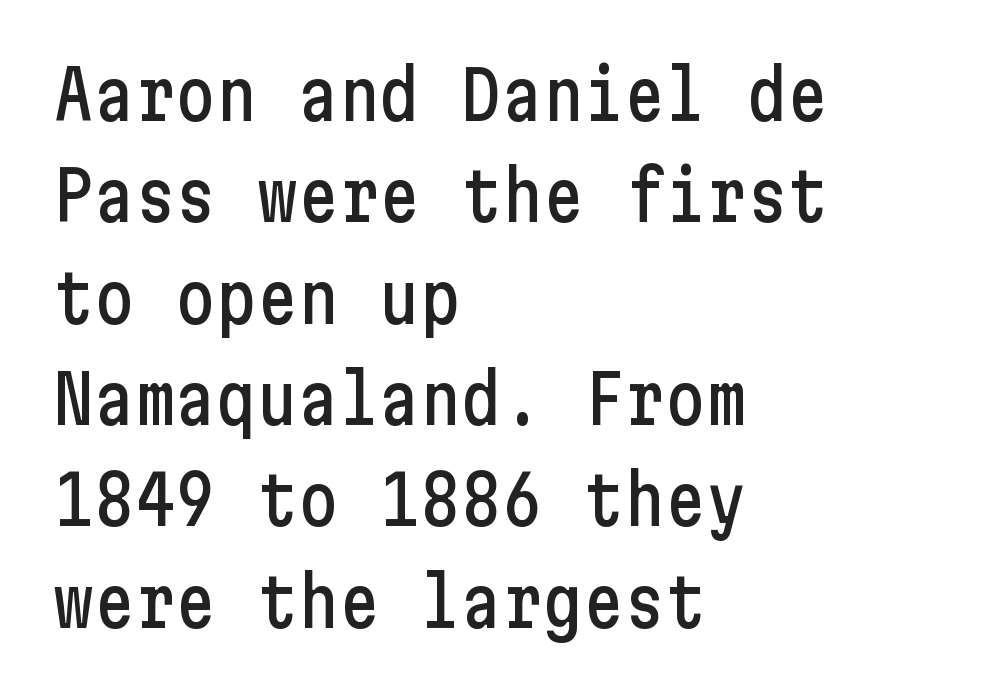
{"serif": "no", "italic": "no", "width": "condensed", "stroke_contrast": "low", "x_height": "medium", "underline": "no", "align": "left", "line_spacing": "normal", "line_spacing_ratio": 1.49, "letter_spacing": "normal", "letter_spacing_em": 0.0, "glyph_px": 68}
